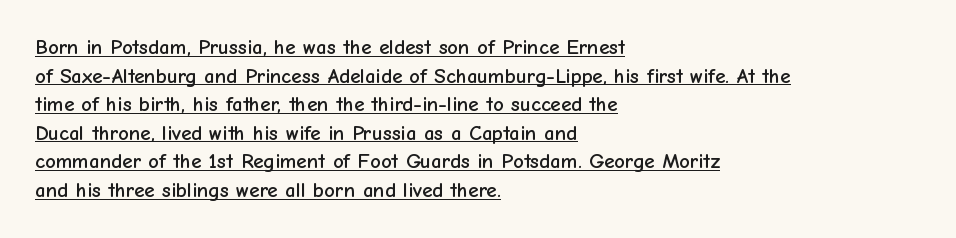
{"italic": "no", "underline": "yes", "align": "left", "line_spacing": "normal", "line_spacing_ratio": 1.36, "letter_spacing": "normal", "letter_spacing_em": 0.0, "glyph_px": 21}
